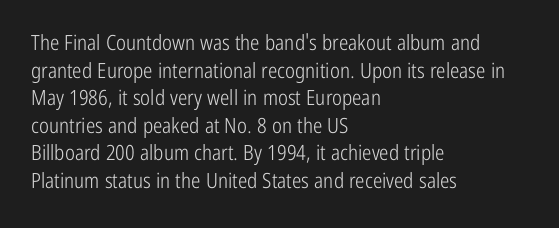
Q: Is the text bold? A: No.
Q: Is the text italic (slanted)? A: No, it is upright.
Q: Is the text underlined? A: No.
Q: How is the paragraph aligned? A: Left-aligned.
Q: Is the spacing between letters normal or unusually wide? A: Normal.
Q: Is the spacing between lines tight, normal or loose? A: Normal.
